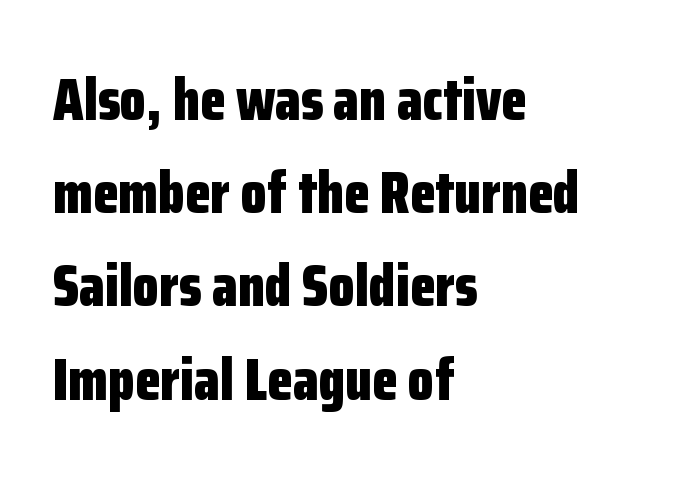
The image shows 59 px bold, condensed sans-serif type, upright; set left-aligned, normal line spacing (1.58x), normal letter spacing, not underlined; low stroke contrast and a medium x-height.
